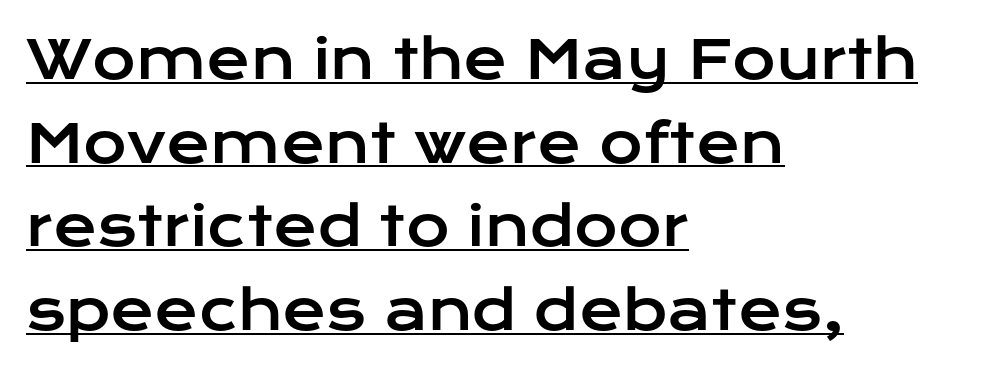
There is no visible air inserted between adjacent glyphs. The compositor pushed each line to the left boundary. The line-height multiplier appears to be the usual default. Font category for this specimen: sans-serif.
